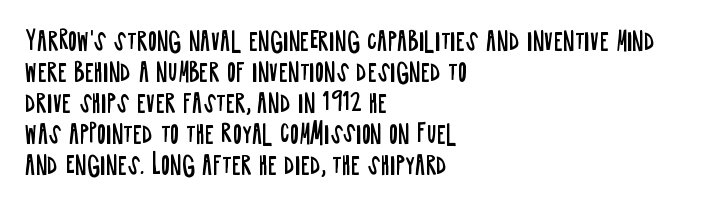
These lines keep a tight, regular rhythm from letter to letter. Notice how descenders clear the ascenders below comfortably — that's standard leading. These lines were composed using upright roman letters. One-word summary of the alignment: left. Nobody drew a line under any word here. The typesetting does not lean heavy: it is not bold.
